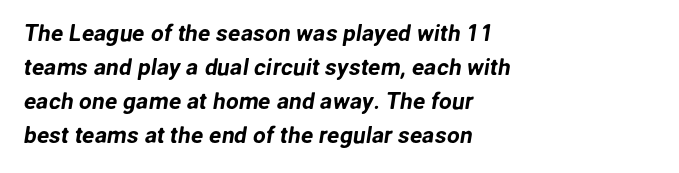
Q: Is the text underlined? A: No.
Q: How is the paragraph aligned? A: Left-aligned.
Q: Is the spacing between letters normal or unusually wide? A: Normal.
Q: Is the spacing between lines tight, normal or loose? A: Normal.
